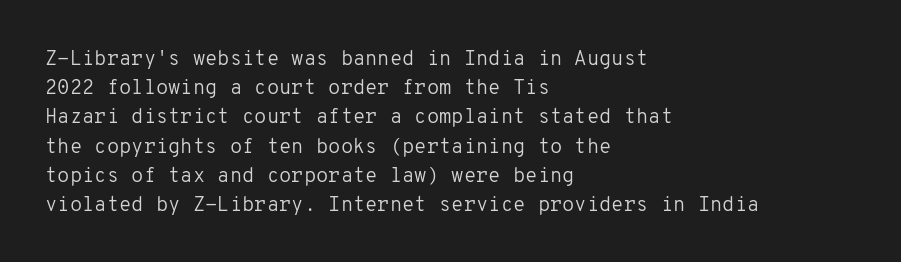
A normal amount of white space separates one row of letters from the next. The foot of each line stays bare and open. The ragged edge is on the right, which tells us the setting is flush left. This sample uses an upright cut, with every glyph sitting square on the baseline. No chunkiness to these letters — they're not bold. Does extra space separate the letters? No, they use regular spacing.
